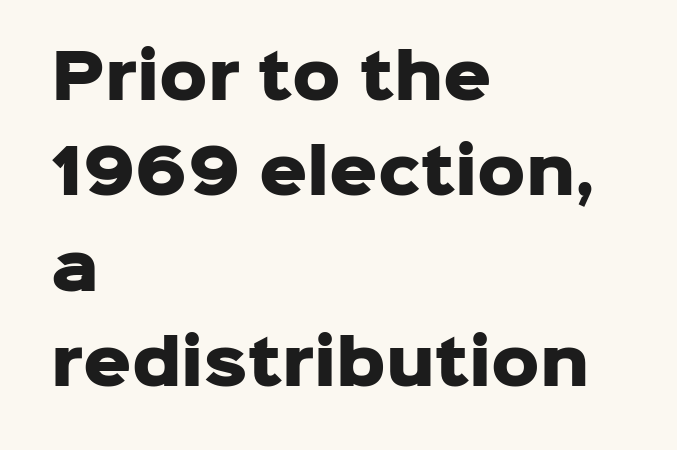
The image shows 60 px heavy sans-serif type, upright; set left-aligned, normal line spacing (1.59x), normal letter spacing, not underlined; low stroke contrast and a medium x-height.
